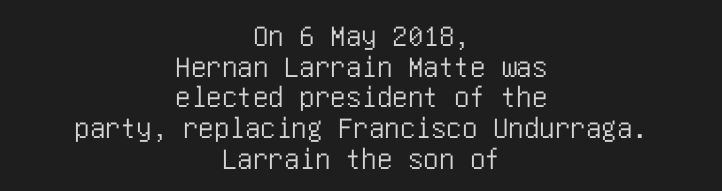
This rendering uses center alignment, leaving both contours irregular but symmetric. The gap between lines stays unmarked. Tracking here is standard; glyphs follow each other at the usual distance. Posture: vertical. Rows of type sit shoulder to shoulder in the vertical direction.
